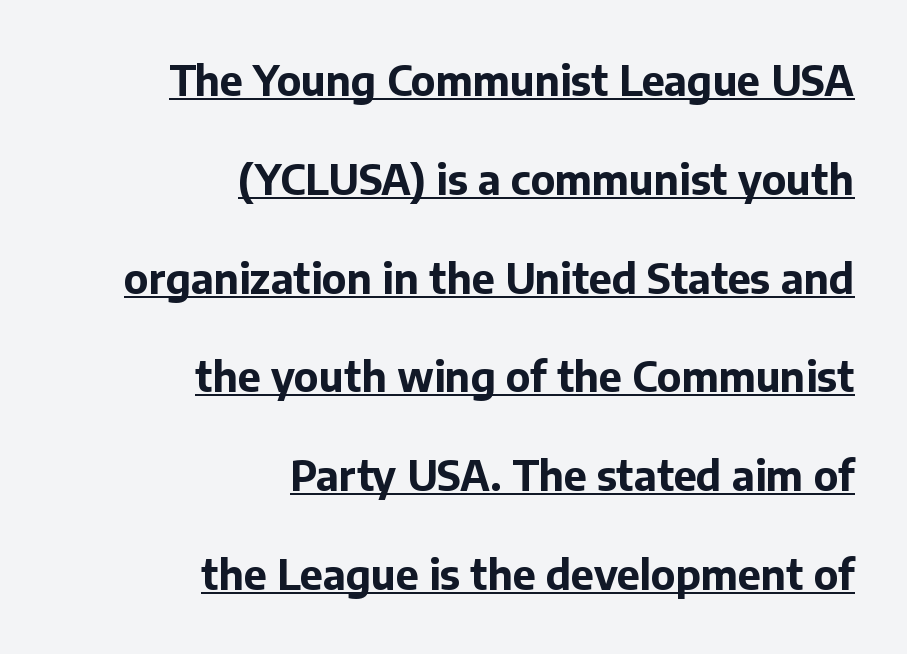
Q: Is the text bold? A: Yes.
Q: Is the text italic (slanted)? A: No, it is upright.
Q: Is the typeface a serif or a sans-serif typeface? A: Sans-serif.
Q: Is the text underlined? A: Yes.
Q: How is the paragraph aligned? A: Right-aligned.
Q: Is the spacing between letters normal or unusually wide? A: Normal.
Q: Is the spacing between lines tight, normal or loose? A: Loose.
Q: Width (condensed, normal, or wide)? A: Normal.
Q: Stroke contrast? A: Low.
Q: x-height? A: Medium.
Q: Monospaced? A: No.
